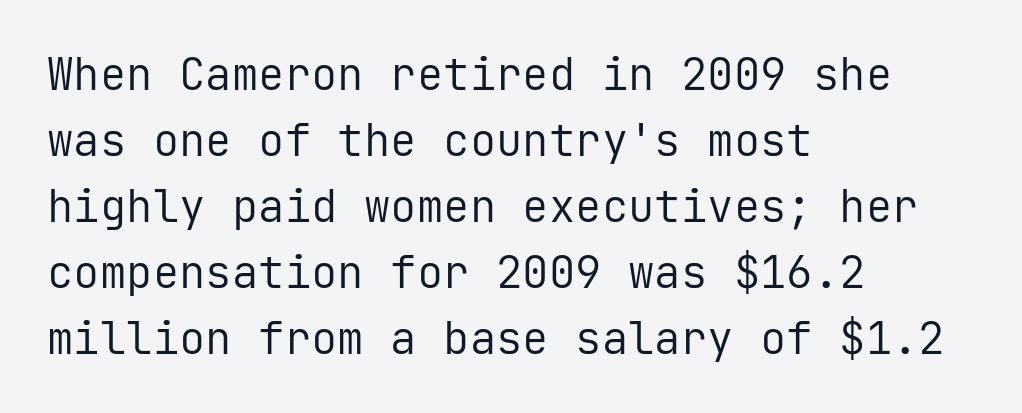
Caption: face not bold, strokes unweighted. These lines were composed using upright roman letters. Horizontal alignment here is leftward, the default for most running prose. The rows are spaced the way most documents space them. The gaps between neighbouring characters are ordinary and unremarkable.
